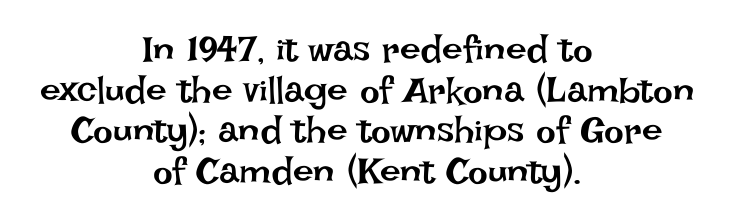
The image shows 37 px regular-weight type, upright; set centered, tight line spacing (1.1x), normal letter spacing, not underlined; low stroke contrast and a large x-height.
